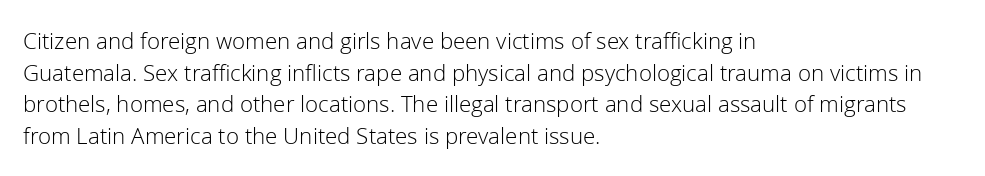
{"italic": "no", "bold": "no", "underline": "no", "align": "left", "line_spacing": "normal", "line_spacing_ratio": 1.32, "letter_spacing": "normal", "letter_spacing_em": 0.0, "glyph_px": 24}
